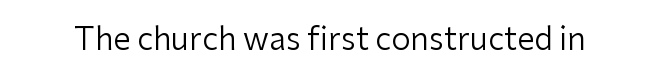
Varying glyph widths throughout — classic text-font behaviour. This sample uses plain, unmodified letter spacing. Nobody drew a line under any word here. Summary of weight: not heavy and not bold.
